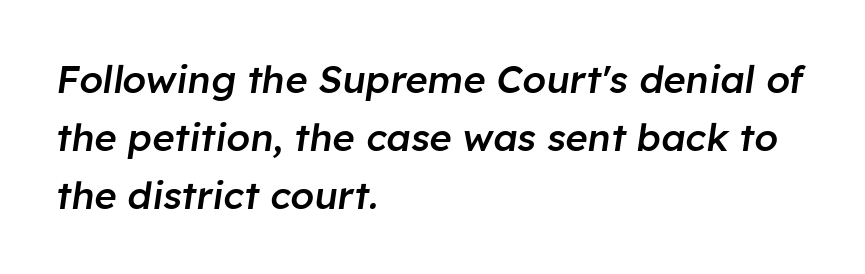
Varying glyph widths throughout — classic text-font behaviour. Compared with an ordinary text face, these strokes are moderately heavier — a semibold. Glyph-to-glyph distance matches everyday printed text. Quick note: italic. The paragraph has a hard left edge and a soft right edge. This sample keeps an unexceptional amount of space between lines.
